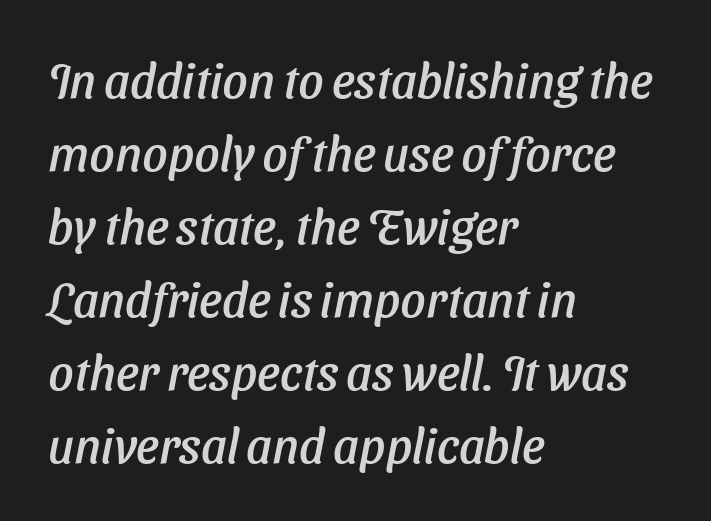
{"width": "normal", "stroke_contrast": "low", "x_height": "medium", "monospaced": "no", "underline": "no", "align": "left", "line_spacing": "normal", "line_spacing_ratio": 1.49, "letter_spacing": "normal", "letter_spacing_em": 0.0, "glyph_px": 49}
